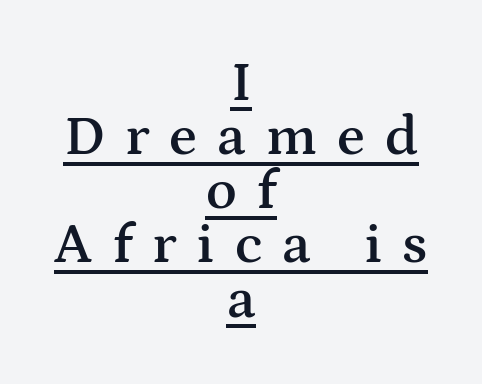
The image shows 57 px semibold, wide serif type, upright; set centered, tight line spacing (0.95x), unusually wide letter spacing (+0.35 em), underlined; medium stroke contrast and a medium x-height.
